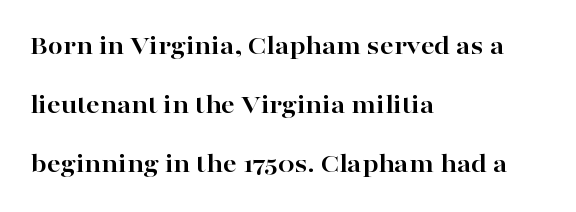
{"italic": "no", "bold": "yes", "underline": "no", "align": "left", "line_spacing": "loose", "line_spacing_ratio": 2.19, "letter_spacing": "normal", "letter_spacing_em": 0.0, "glyph_px": 27}
